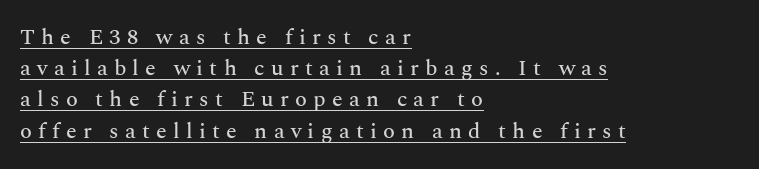
Q: Is the text italic (slanted)? A: No, it is upright.
Q: Is the text underlined? A: Yes.
Q: How is the paragraph aligned? A: Left-aligned.
Q: Is the spacing between letters normal or unusually wide? A: Unusually wide.
Q: Is the spacing between lines tight, normal or loose? A: Normal.
